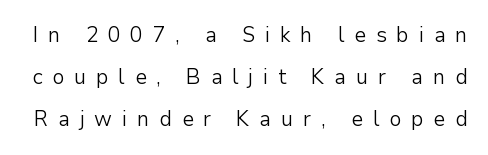
Q: Is the text bold? A: No.
Q: Is the text italic (slanted)? A: No, it is upright.
Q: Is the text underlined? A: No.
Q: Is the spacing between letters normal or unusually wide? A: Unusually wide.
Q: Is the spacing between lines tight, normal or loose? A: Loose.
